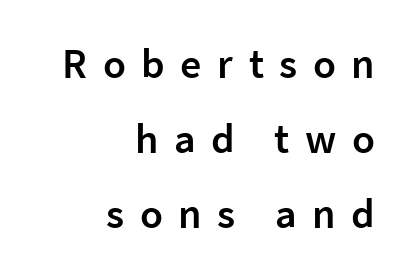
Q: Is the text bold? A: Semi-bold.
Q: Is the text italic (slanted)? A: No, it is upright.
Q: Is the typeface a serif or a sans-serif typeface? A: Sans-serif.
Q: Is the text underlined? A: No.
Q: How is the paragraph aligned? A: Right-aligned.
Q: Is the spacing between letters normal or unusually wide? A: Unusually wide.
Q: Width (condensed, normal, or wide)? A: Normal.
Q: Stroke contrast? A: Low.
Q: x-height? A: Medium.
Q: Monospaced? A: No.
